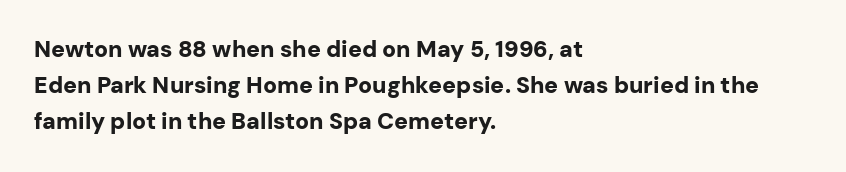
Notice how descenders clear the ascenders below comfortably — that's standard leading. The sample has been set heavy, in full bold. Italic? Not at all — the glyphs are vertical. A bare baseline throughout the passage. The rag falls on the right side of this text block. Inter-character spacing is left at the font's built-in metrics.
